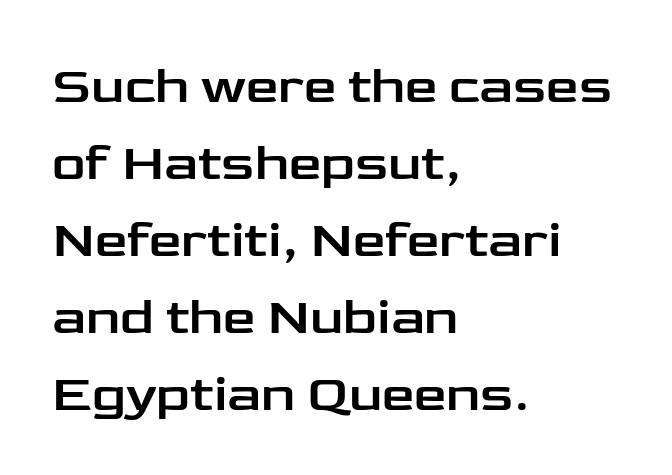
This sample has the flowing, uneven cadence of proportional lettering. The font's upright variant was chosen for this text. The specimen omits any rule beneath the text block's lines. Students, observe: this is what conventionally led text looks like.
